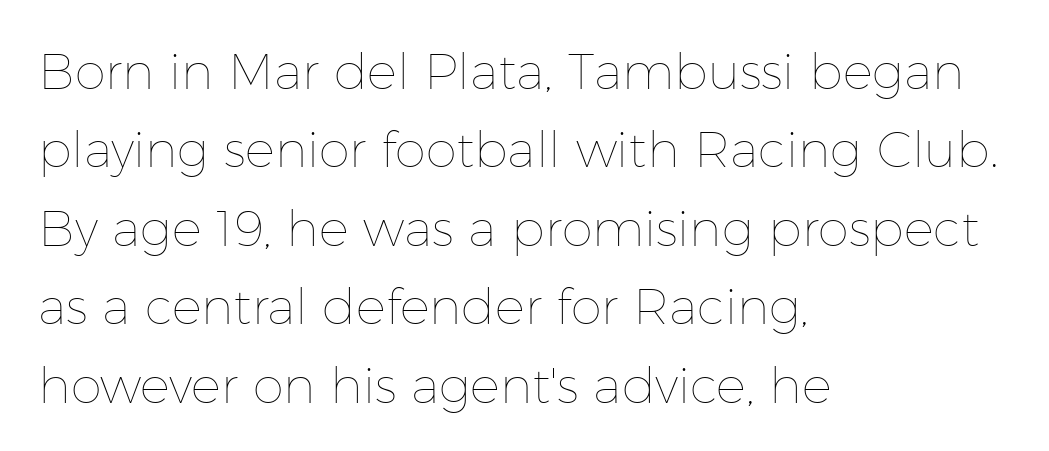
The leading is moderate, giving the passage an even texture. The strokes carry an ordinary text weight at most. Inter-character spacing is left at the font's built-in metrics. Descenders hang freely into open space.
